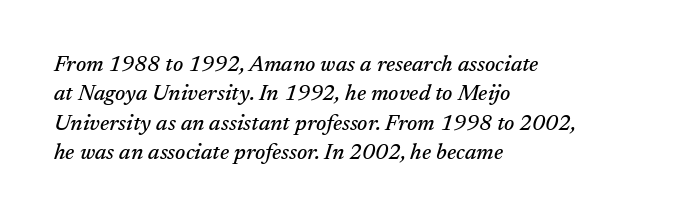
{"italic": "yes", "lean": "right", "slant_degrees": 17, "underline": "no", "align": "left", "line_spacing": "normal", "line_spacing_ratio": 1.34, "letter_spacing": "normal", "letter_spacing_em": 0.0, "glyph_px": 22}
